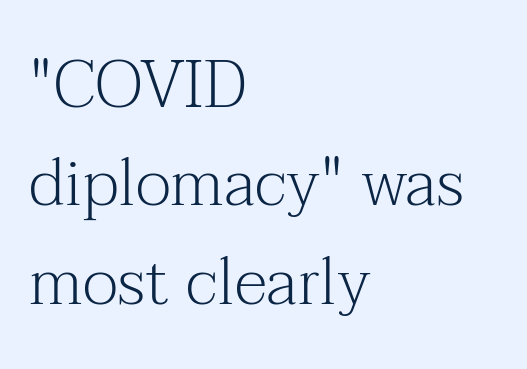
{"serif": "yes", "italic": "no", "bold": "no", "weight": "light", "width": "normal", "stroke_contrast": "medium", "x_height": "medium", "monospaced": "no", "underline": "no", "align": "left", "line_spacing": "normal", "line_spacing_ratio": 1.49, "letter_spacing": "normal", "letter_spacing_em": 0.0, "glyph_px": 66}
